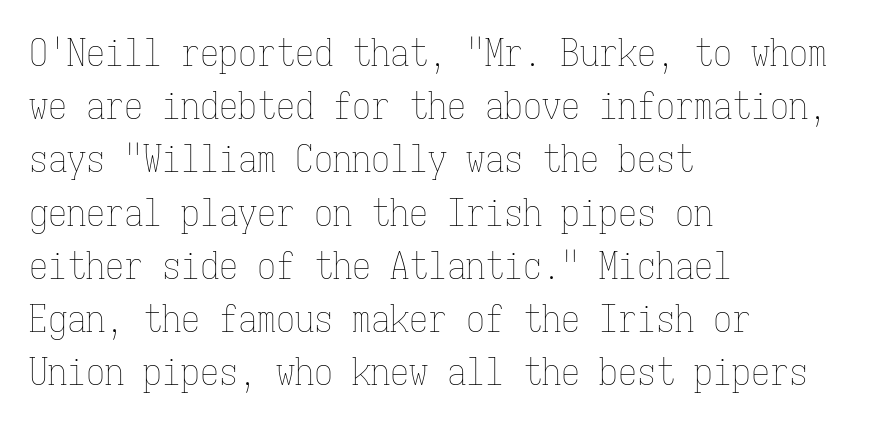
Tall strokes in this sample are plumb rather than angled. Looks like terminal output: every glyph gets an equal slot. Notice how descenders clear the ascenders below comfortably — that's standard leading. Weight: in the light-to-regular range. Each line starts at the same left margin while the right side varies. The area under the type is left untouched.
